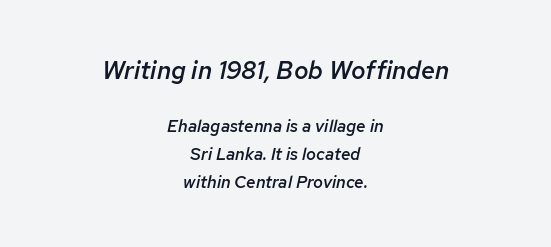
{"italic": "yes", "lean": "right", "slant_degrees": 12, "bold": "semi", "underline": "no", "align": "center", "line_spacing": "normal", "line_spacing_ratio": 1.64, "letter_spacing": "normal", "letter_spacing_em": 0.0, "larger_block": "first", "size_ratio": 1.47, "glyph_px": 25}
